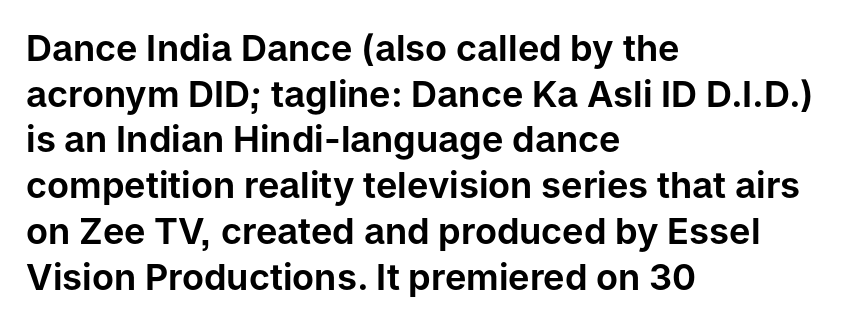
Q: Is the text italic (slanted)? A: No, it is upright.
Q: Is the typeface a serif or a sans-serif typeface? A: Sans-serif.
Q: Is the text underlined? A: No.
Q: How is the paragraph aligned? A: Left-aligned.
Q: Is the spacing between letters normal or unusually wide? A: Normal.
Q: Is the spacing between lines tight, normal or loose? A: Normal.
Q: Width (condensed, normal, or wide)? A: Normal.
Q: Stroke contrast? A: Low.
Q: x-height? A: Medium.
Q: Monospaced? A: No.
